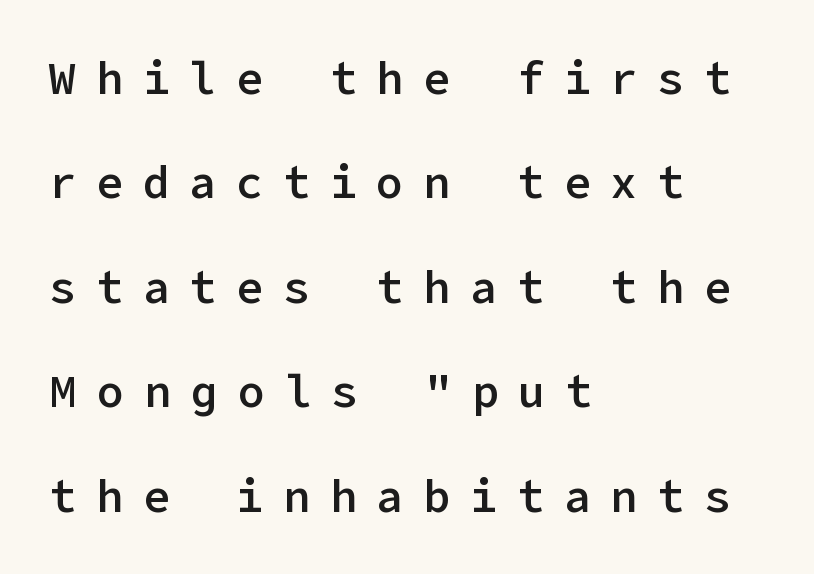
Q: Is the text bold? A: Semi-bold.
Q: Is the text italic (slanted)? A: No, it is upright.
Q: Is the typeface a serif or a sans-serif typeface? A: Sans-serif.
Q: Is the text underlined? A: No.
Q: How is the paragraph aligned? A: Left-aligned.
Q: Is the spacing between letters normal or unusually wide? A: Unusually wide.
Q: Is the spacing between lines tight, normal or loose? A: Loose.
Q: Width (condensed, normal, or wide)? A: Normal.
Q: Stroke contrast? A: Low.
Q: x-height? A: Medium.
